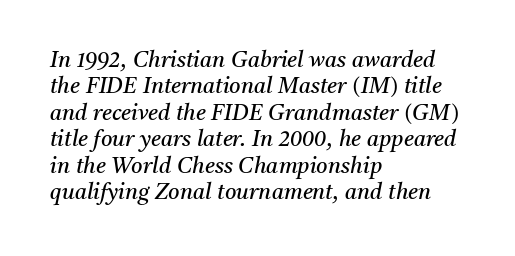
The image shows 22 px text type, italic (leaning right); set left-aligned, line spacing 1.2x, normal letter spacing, not underlined.
